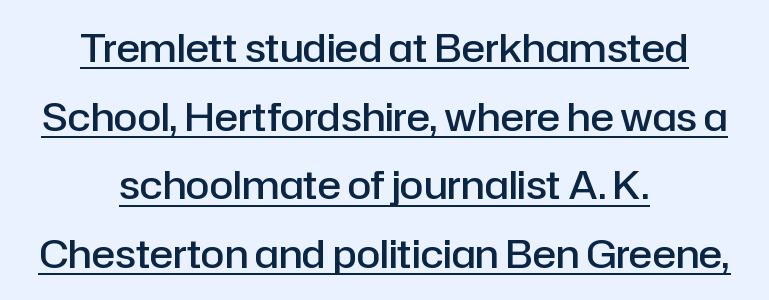
The image shows 39 px semibold sans-serif type, upright; set centered, line spacing 1.76x, normal letter spacing, underlined; low stroke contrast and a medium x-height.
